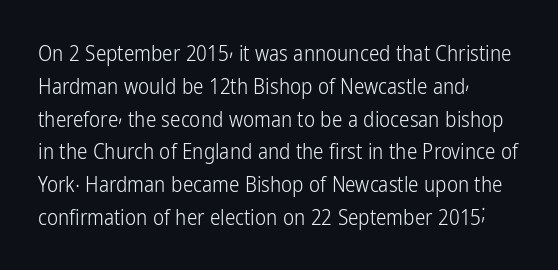
Q: Is the text bold? A: No.
Q: Is the text italic (slanted)? A: No, it is upright.
Q: Is the text underlined? A: No.
Q: How is the paragraph aligned? A: Left-aligned.
Q: Is the spacing between letters normal or unusually wide? A: Normal.
Q: Is the spacing between lines tight, normal or loose? A: Normal.
